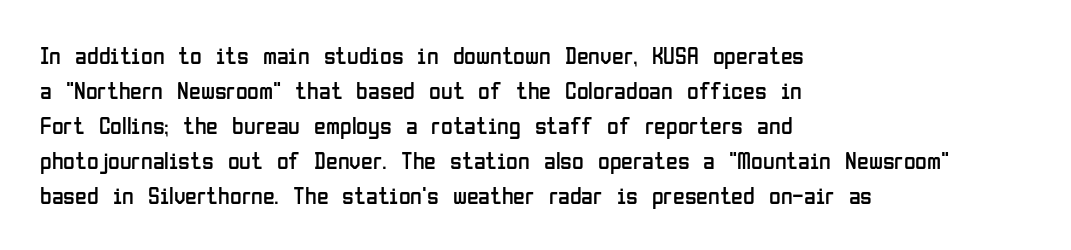
{"italic": "no", "bold": "no", "underline": "no", "align": "left", "line_spacing": "normal", "line_spacing_ratio": 1.46, "letter_spacing": "normal", "letter_spacing_em": 0.0, "glyph_px": 24}
